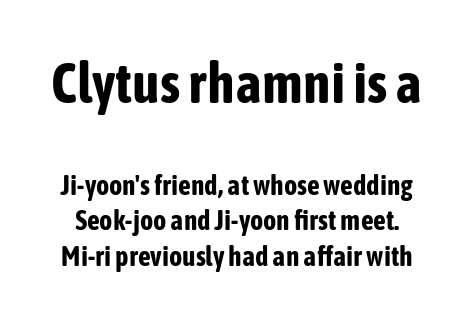
{"serif": "no", "italic": "no", "bold": "yes", "weight": "bold", "width": "condensed", "stroke_contrast": "low", "x_height": "medium", "monospaced": "no", "underline": "no", "line_spacing": "normal", "line_spacing_ratio": 1.28, "letter_spacing": "normal", "letter_spacing_em": 0.0, "larger_block": "first", "size_ratio": 2.04, "glyph_px": 57}
